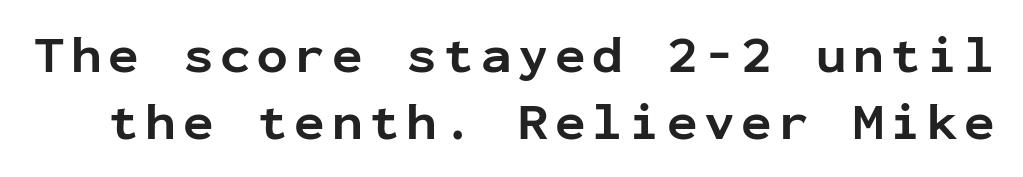
{"serif": "no", "italic": "no", "bold": "yes", "weight": "bold", "width": "normal", "stroke_contrast": "low", "x_height": "medium", "monospaced": "yes", "underline": "no", "line_spacing": "normal", "line_spacing_ratio": 1.31, "glyph_px": 51}
